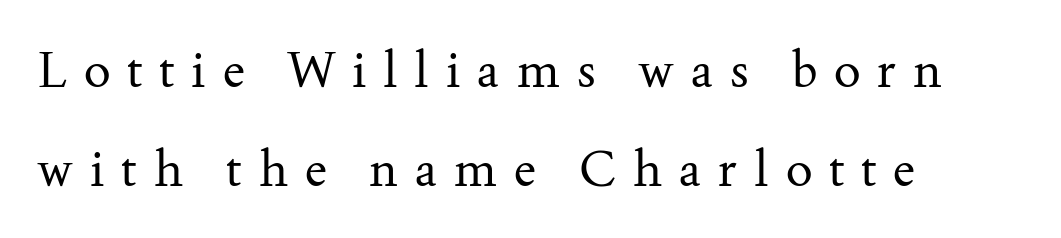
The rendering uses natural spacing where letterforms have individual widths. Ordinary non-slanted type is in use. Unmarked baselines from the first word to the last. Does the type have serifs? Yes, each stem ends in a small foot. No extra ink here — the face is not bold.
